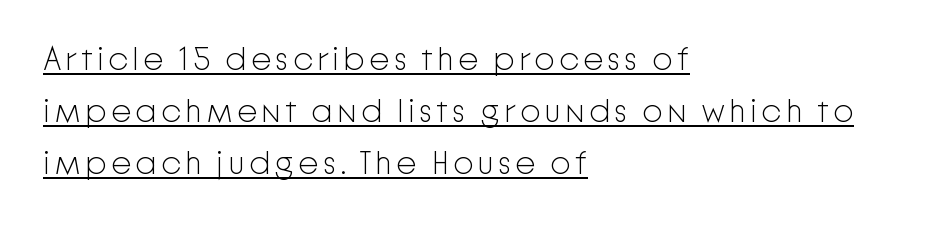
The image shows 33 px light sans-serif type, upright; set left-aligned, normal line spacing (1.58x), underlined; low stroke contrast and a medium x-height.
